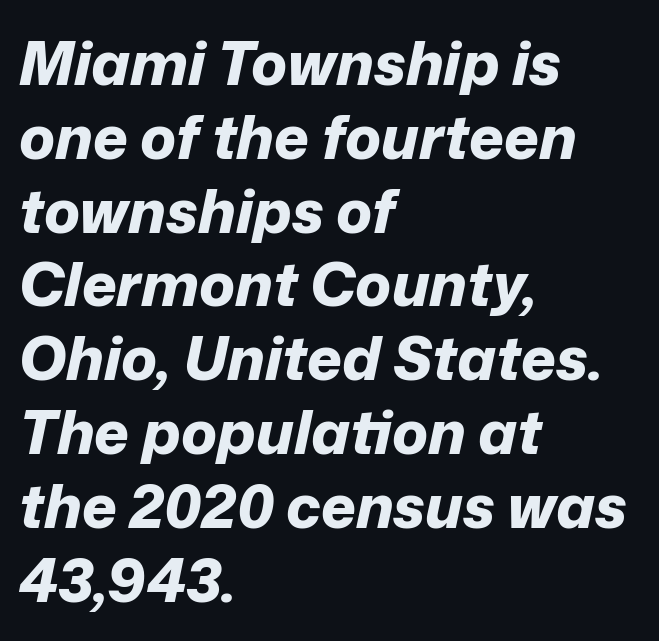
Q: Is the text bold? A: Yes.
Q: Is the text italic (slanted)? A: Yes, it leans right by about 12 degrees.
Q: Is the text underlined? A: No.
Q: How is the paragraph aligned? A: Left-aligned.
Q: Is the spacing between letters normal or unusually wide? A: Normal.
Q: Width (condensed, normal, or wide)? A: Normal.
Q: Stroke contrast? A: Low.
Q: x-height? A: Medium.
Q: Monospaced? A: No.
